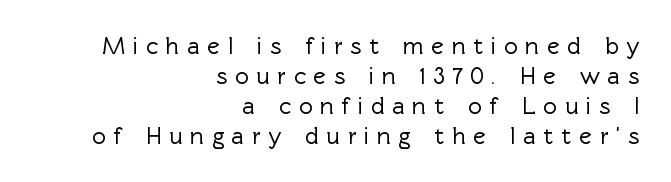
The image shows 24 px text type, upright; set right-aligned, normal line spacing (1.25x), unusually wide letter spacing (+0.32 em), not underlined.
